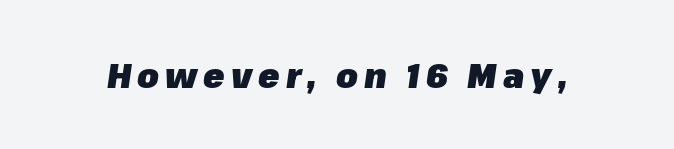
The image shows 35 px heavy type, italic (leaning right); set not underlined; low stroke contrast and a medium x-height.
